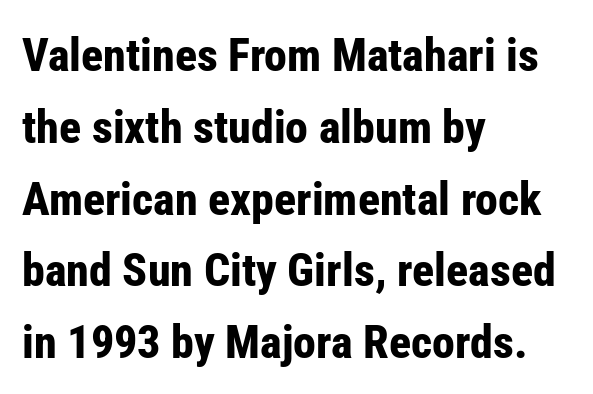
{"serif": "no", "italic": "no", "bold": "yes", "weight": "bold", "width": "condensed", "stroke_contrast": "low", "x_height": "medium", "monospaced": "no", "underline": "no", "align": "left", "line_spacing": "normal", "line_spacing_ratio": 1.56, "letter_spacing": "normal", "letter_spacing_em": 0.0, "glyph_px": 46}
